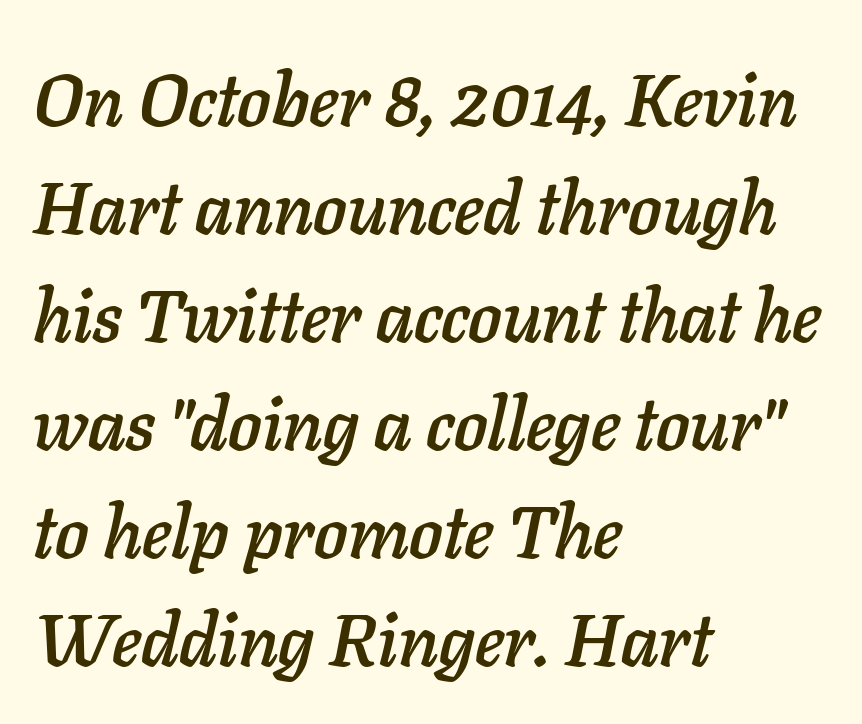
Q: Is the text italic (slanted)? A: Yes, it leans right by about 11 degrees.
Q: Is the text underlined? A: No.
Q: How is the paragraph aligned? A: Left-aligned.
Q: Is the spacing between letters normal or unusually wide? A: Normal.
Q: Is the spacing between lines tight, normal or loose? A: Normal.
Q: Width (condensed, normal, or wide)? A: Normal.
Q: Stroke contrast? A: Low.
Q: x-height? A: Medium.
Q: Monospaced? A: No.
